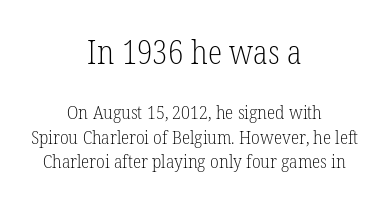
The image shows 33 px light, condensed serif type, upright; set centered, normal line spacing (1.31x), normal letter spacing, not underlined; the first (top) block is 1.74x larger; low stroke contrast and a medium x-height.
